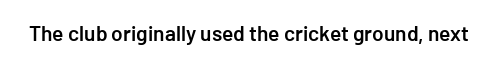
{"italic": "no", "bold": "semi", "underline": "no", "letter_spacing": "normal", "letter_spacing_em": 0.0, "glyph_px": 21}
